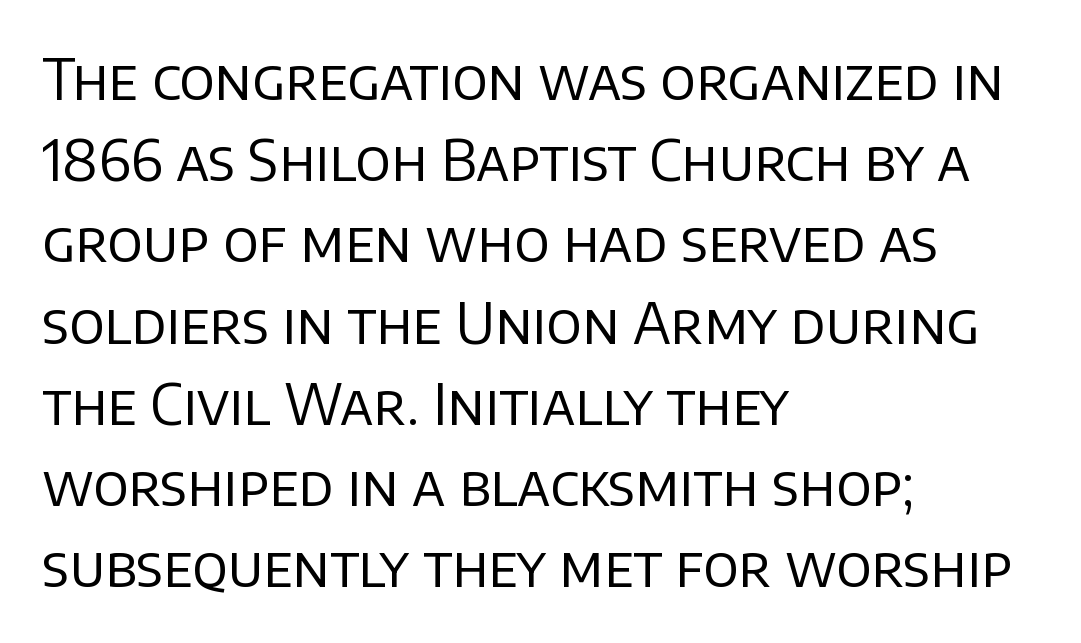
Q: Is the text bold? A: No.
Q: Is the text italic (slanted)? A: No, it is upright.
Q: Is the typeface a serif or a sans-serif typeface? A: Sans-serif.
Q: Is the text underlined? A: No.
Q: How is the paragraph aligned? A: Left-aligned.
Q: Is the spacing between letters normal or unusually wide? A: Normal.
Q: Is the spacing between lines tight, normal or loose? A: Normal.
Q: Width (condensed, normal, or wide)? A: Normal.
Q: Stroke contrast? A: Low.
Q: x-height? A: Large.
Q: Monospaced? A: No.
